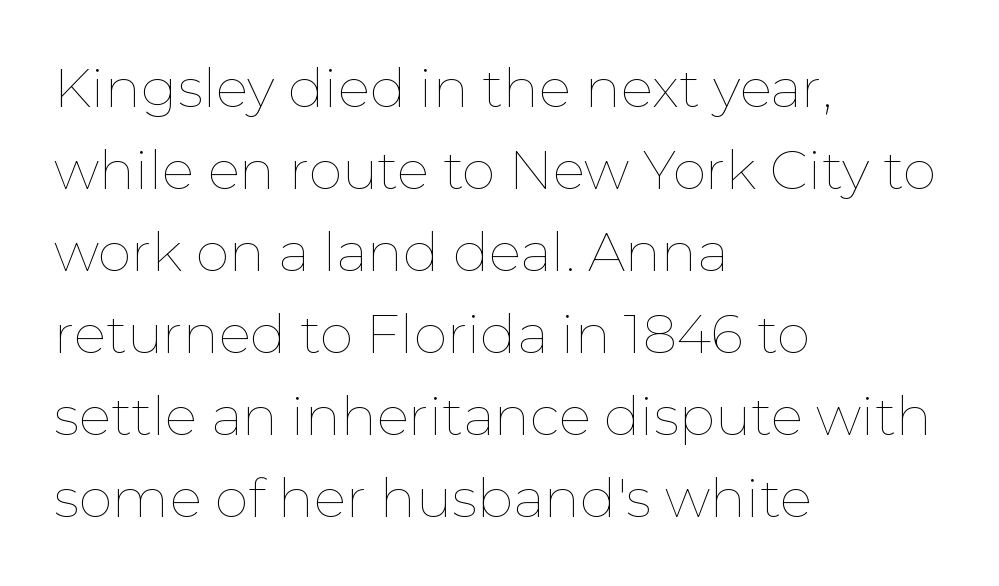
The letters stand straight up with perfectly vertical stems. You could not count columns in this text — the font is proportionally spaced. The rendering anchors every line to the left-hand side. This rendering leaves character spacing at its baseline value. Whoever set this chose a conventional vertical rhythm. No extra ink here — the face is not bold.
